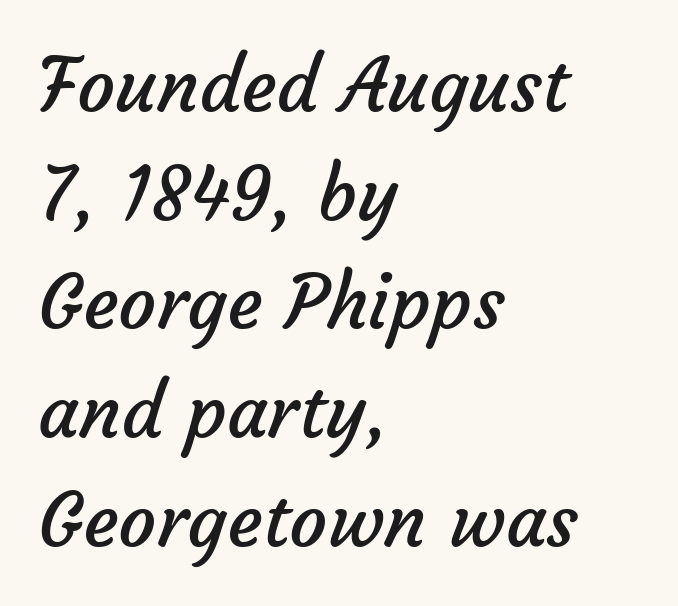
{"serif": "no", "bold": "no", "weight": "regular", "width": "normal", "stroke_contrast": "low", "x_height": "medium", "monospaced": "no", "underline": "no", "align": "left", "line_spacing": "normal", "line_spacing_ratio": 1.45, "letter_spacing": "normal", "letter_spacing_em": 0.0, "glyph_px": 75}
